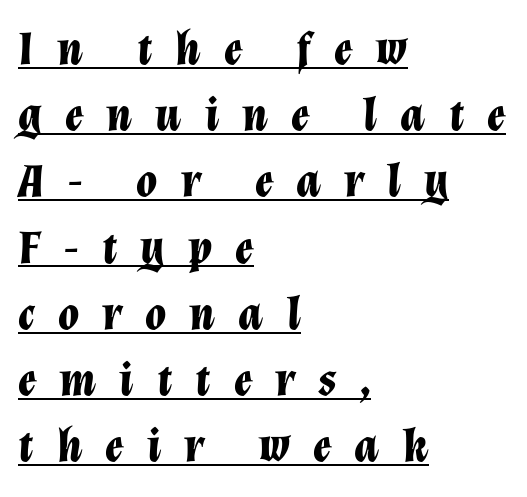
Q: Is the text bold? A: Yes.
Q: Is the text italic (slanted)? A: Yes, it leans right by about 12 degrees.
Q: Is the text underlined? A: Yes.
Q: How is the paragraph aligned? A: Left-aligned.
Q: Is the spacing between letters normal or unusually wide? A: Unusually wide.
Q: Is the spacing between lines tight, normal or loose? A: Normal.
Q: Width (condensed, normal, or wide)? A: Normal.
Q: Stroke contrast? A: Low.
Q: x-height? A: Medium.
Q: Monospaced? A: No.
